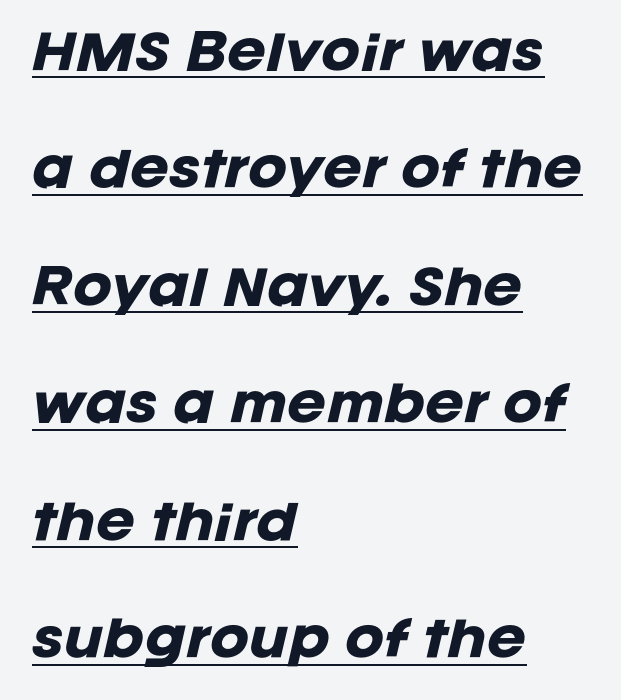
Q: Is the text bold? A: Yes.
Q: Is the text italic (slanted)? A: Yes, it leans right by about 12 degrees.
Q: Is the text underlined? A: Yes.
Q: How is the paragraph aligned? A: Left-aligned.
Q: Is the spacing between letters normal or unusually wide? A: Normal.
Q: Is the spacing between lines tight, normal or loose? A: Loose.
Q: Width (condensed, normal, or wide)? A: Normal.
Q: Stroke contrast? A: Low.
Q: x-height? A: Large.
Q: Monospaced? A: No.
